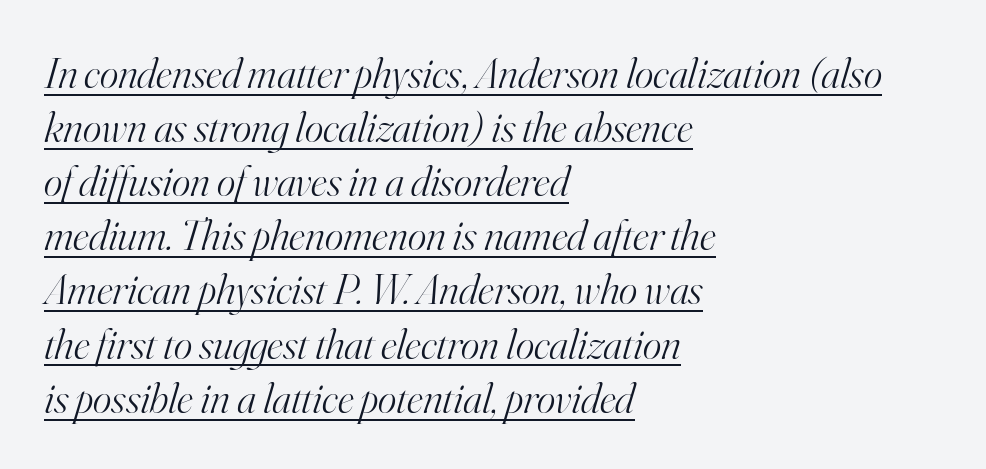
{"serif": "yes", "italic": "yes", "lean": "right", "slant_degrees": 16, "bold": "no", "weight": "light", "width": "normal", "stroke_contrast": "high", "x_height": "small", "monospaced": "no", "underline": "yes", "align": "left", "line_spacing_ratio": 1.23, "letter_spacing": "normal", "letter_spacing_em": 0.0, "glyph_px": 44}
